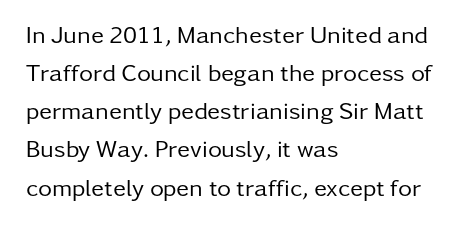
Is there much room between lines? A standard amount, neither cramped nor airy. A roman cut, with each character standing at attention. How are the letters spaced? Ordinarily, with no added tracking. This rendering features lettering with no underline. The paragraph shown leans on its left margin. The weight tops out at a normal text grade.
